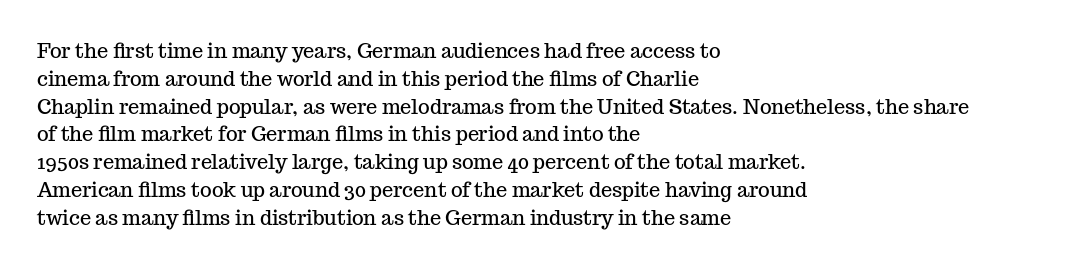
The image shows 20 px text type, upright; set left-aligned, normal line spacing (1.39x), normal letter spacing, not underlined.
